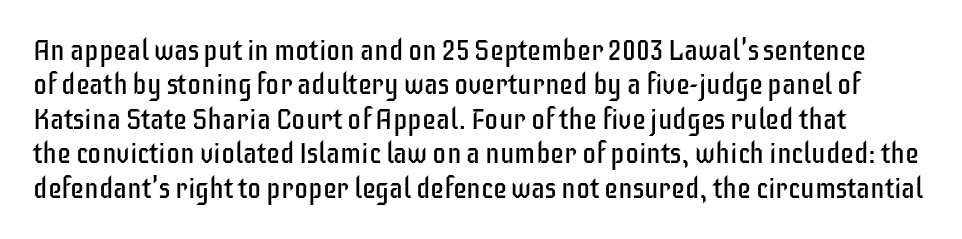
The typesetting does not lean heavy: it is not bold. This is roman type, the default non-slanted kind. This is sans-serif lettering, the kind often seen on screens and signage. The glyphs are unaccompanied by any horizontal stroke below them. Nothing unusual about the tracking: characters are spaced as the font intends. This sample has the flowing, uneven cadence of proportional lettering.
